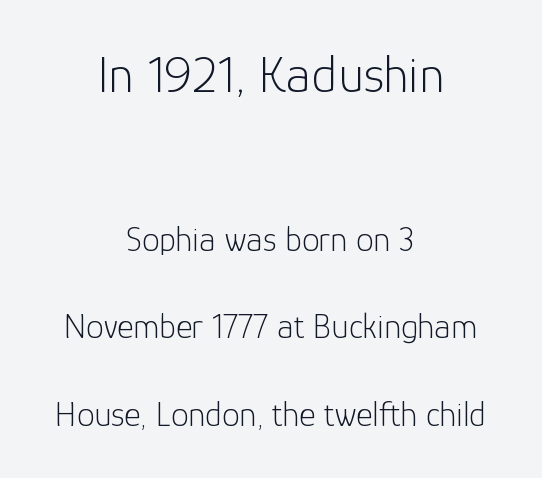
Q: Is the text bold? A: No.
Q: Is the text italic (slanted)? A: No, it is upright.
Q: Is the typeface a serif or a sans-serif typeface? A: Sans-serif.
Q: Is the text underlined? A: No.
Q: How is the paragraph aligned? A: Centered.
Q: Is the spacing between letters normal or unusually wide? A: Normal.
Q: Is the spacing between lines tight, normal or loose? A: Loose.
Q: Which block of text is set in a larger size, the first (top) or the second (bottom)? A: The first (top) one.
Q: Width (condensed, normal, or wide)? A: Normal.
Q: Stroke contrast? A: Low.
Q: x-height? A: Medium.
Q: Monospaced? A: No.
